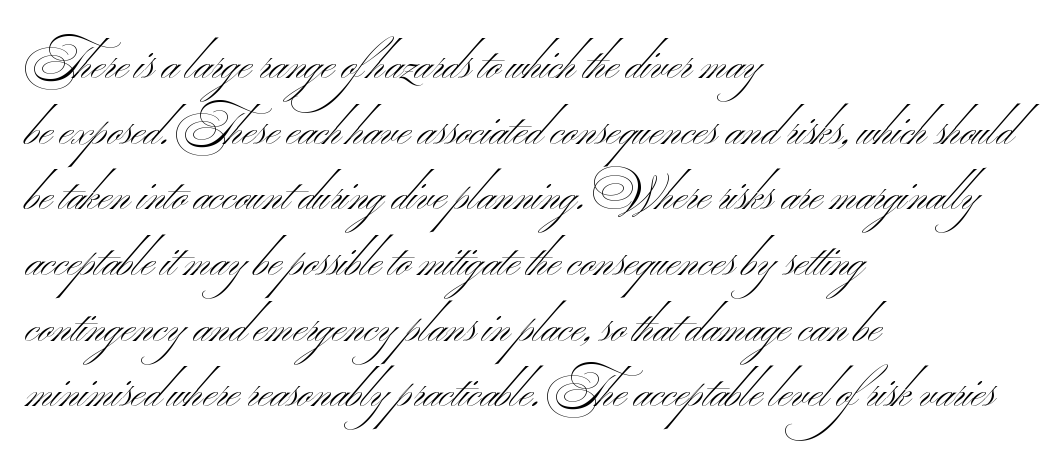
The image shows 45 px light, wide sans-serif type; set left-aligned, normal line spacing (1.46x), normal letter spacing, not underlined; medium stroke contrast and a small x-height.
